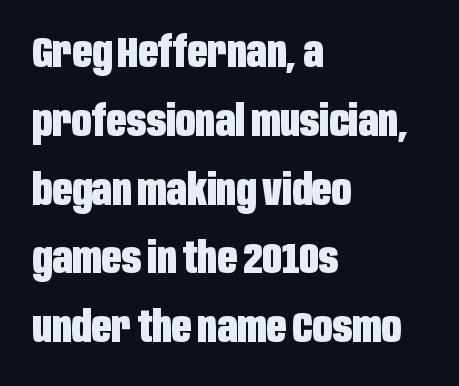
{"serif": "no", "italic": "no", "bold": "yes", "weight": "heavy", "width": "condensed", "stroke_contrast": "low", "x_height": "large", "monospaced": "no", "underline": "no", "align": "left", "line_spacing": "normal", "line_spacing_ratio": 1.6, "letter_spacing": "normal", "letter_spacing_em": 0.0, "glyph_px": 43}
